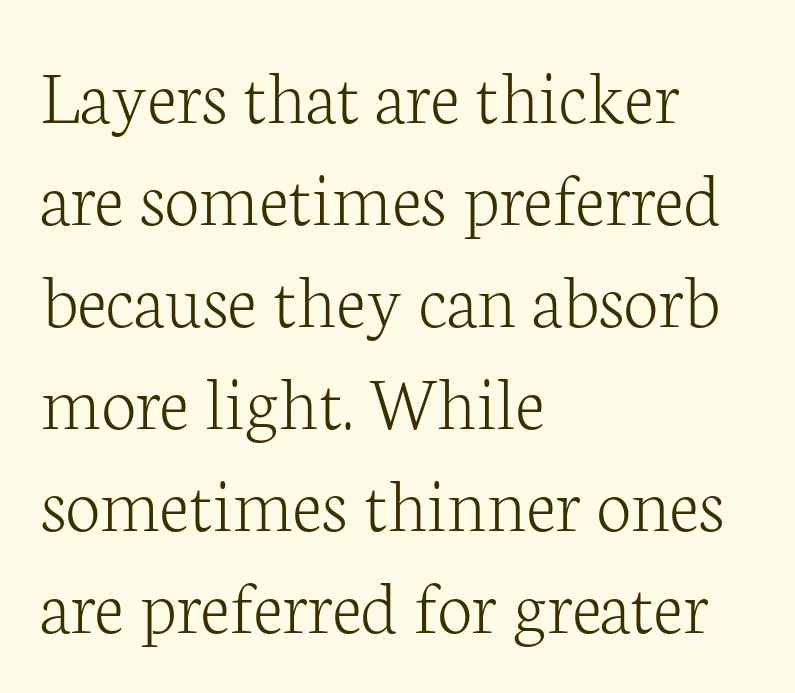
The image shows 79 px light serif type, upright; set left-aligned, normal line spacing (1.29x), normal letter spacing, not underlined; low stroke contrast and a medium x-height.
